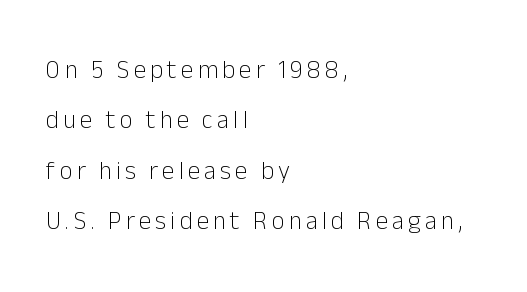
{"italic": "no", "bold": "no", "underline": "no", "align": "left", "line_spacing": "loose", "line_spacing_ratio": 2.02, "glyph_px": 25}
